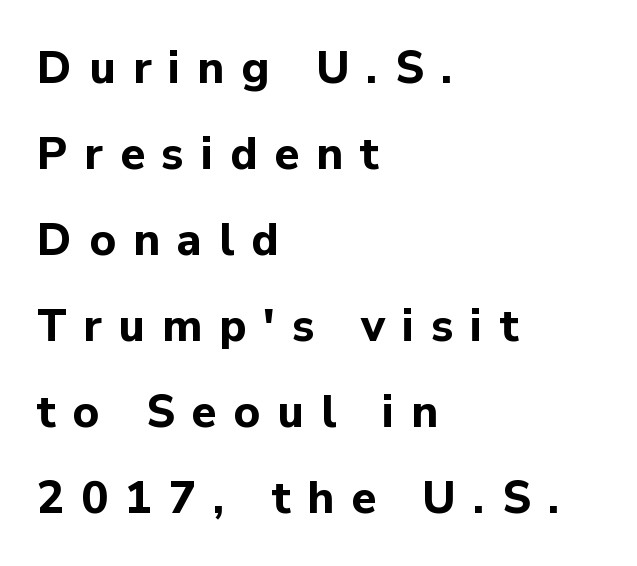
The glyphs in this specimen are sans serif. Caption: expanded tracking, letters set apart. The letters advance in unequal steps, a hallmark of proportional type. A classic flush-left, rag-right setting is used for this passage. The characters look thick and weighty, a clear bold.
